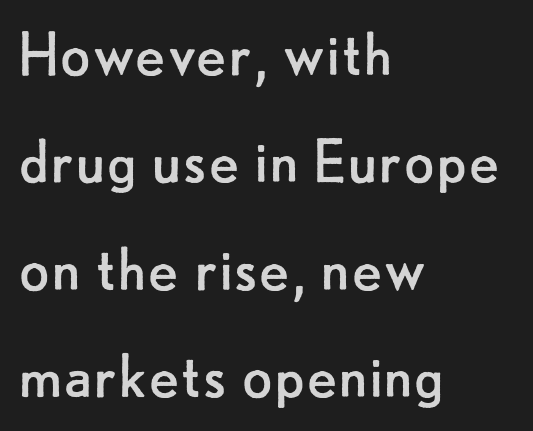
The image shows 72 px regular-weight sans-serif type, upright; set left-aligned, normal line spacing (1.49x), normal letter spacing, not underlined; low stroke contrast and a small x-height.
